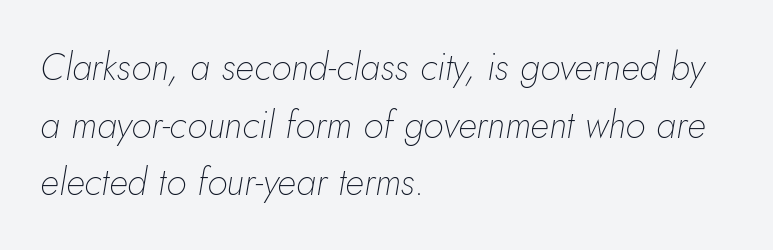
{"italic": "yes", "lean": "right", "slant_degrees": 5, "bold": "no", "weight": "thin", "width": "normal", "stroke_contrast": "low", "x_height": "small", "monospaced": "no", "underline": "no", "align": "left", "line_spacing": "normal", "line_spacing_ratio": 1.56, "letter_spacing": "normal", "letter_spacing_em": 0.0, "glyph_px": 37}
